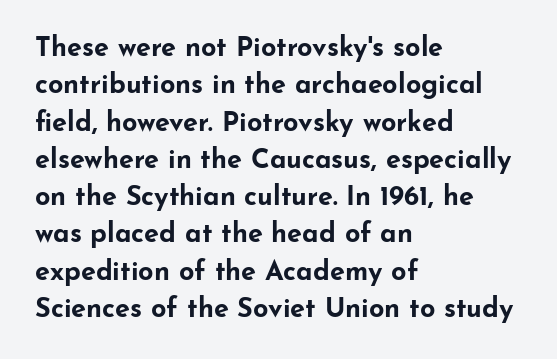
The image shows 27 px bold type, upright; set left-aligned, normal line spacing (1.38x), normal letter spacing, not underlined.
